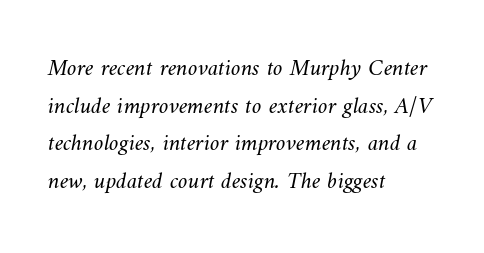
The image shows 24 px text type; set left-aligned, normal line spacing (1.57x), normal letter spacing, not underlined.
